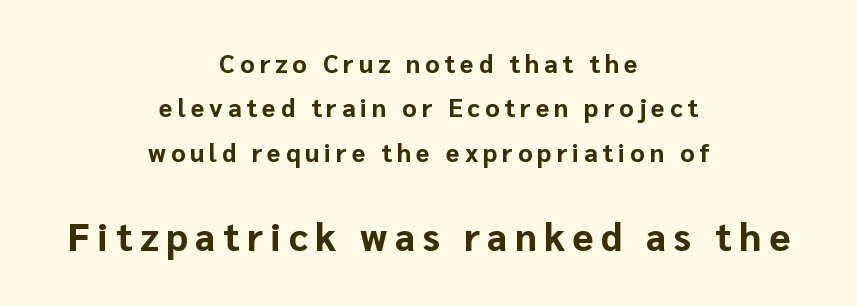
Q: Is the text bold? A: Yes.
Q: Is the text italic (slanted)? A: No, it is upright.
Q: Is the typeface a serif or a sans-serif typeface? A: Sans-serif.
Q: Is the text underlined? A: No.
Q: How is the paragraph aligned? A: Centered.
Q: Is the spacing between letters normal or unusually wide? A: Unusually wide.
Q: Which block of text is set in a larger size, the first (top) or the second (bottom)? A: The second (bottom) one.
Q: Width (condensed, normal, or wide)? A: Normal.
Q: Stroke contrast? A: Low.
Q: x-height? A: Medium.
Q: Monospaced? A: No.
